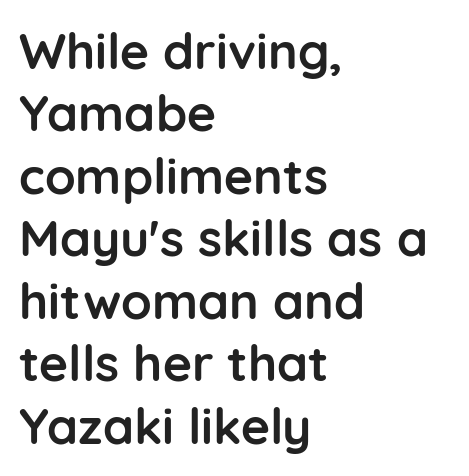
The image shows 50 px semibold sans-serif type, upright; set left-aligned, normal line spacing (1.25x), normal letter spacing, not underlined; low stroke contrast and a medium x-height.
